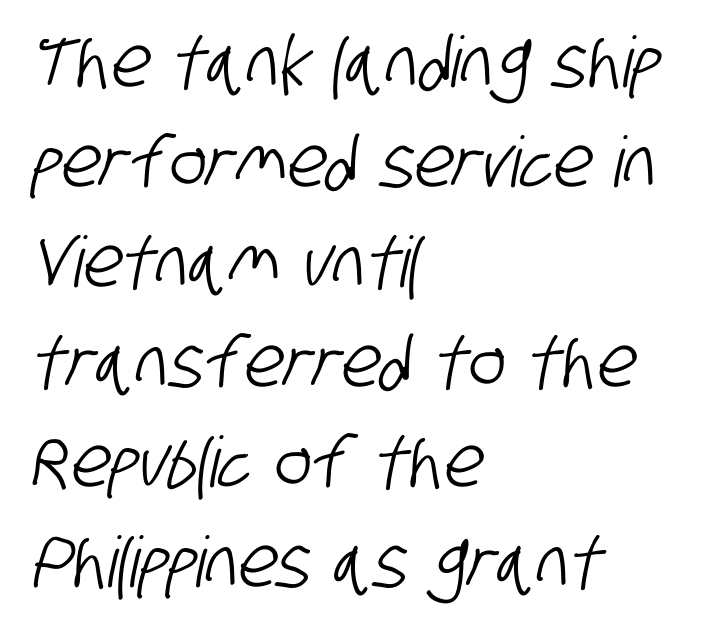
{"serif": "no", "width": "condensed", "stroke_contrast": "low", "x_height": "large", "monospaced": "no", "underline": "no", "align": "left", "line_spacing": "normal", "line_spacing_ratio": 1.43, "letter_spacing": "normal", "letter_spacing_em": 0.0, "glyph_px": 70}
